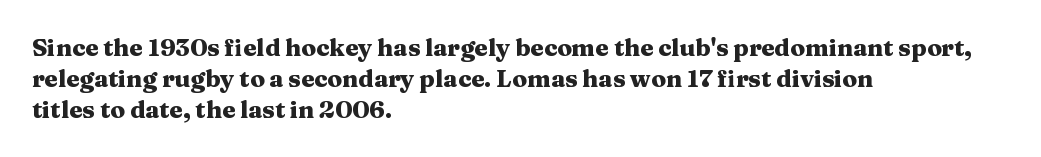
The image shows 24 px bold type, upright; set left-aligned, normal line spacing (1.29x), normal letter spacing, not underlined.
